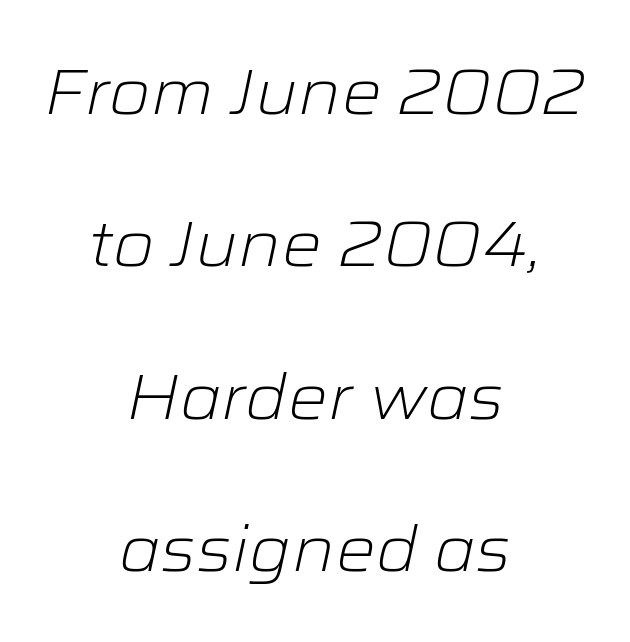
The strokes carry an ordinary text weight at most. Characters are canted at an angle relative to the baseline's perpendicular. Does the copy run flush right? No — it is centered line by line. The gap between lines stays unmarked.
